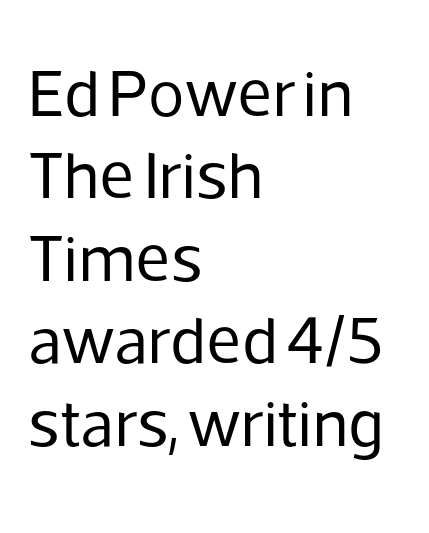
The image shows 67 px regular-weight sans-serif type, upright; set left-aligned, line spacing 1.23x, normal letter spacing, not underlined; low stroke contrast and a medium x-height.
